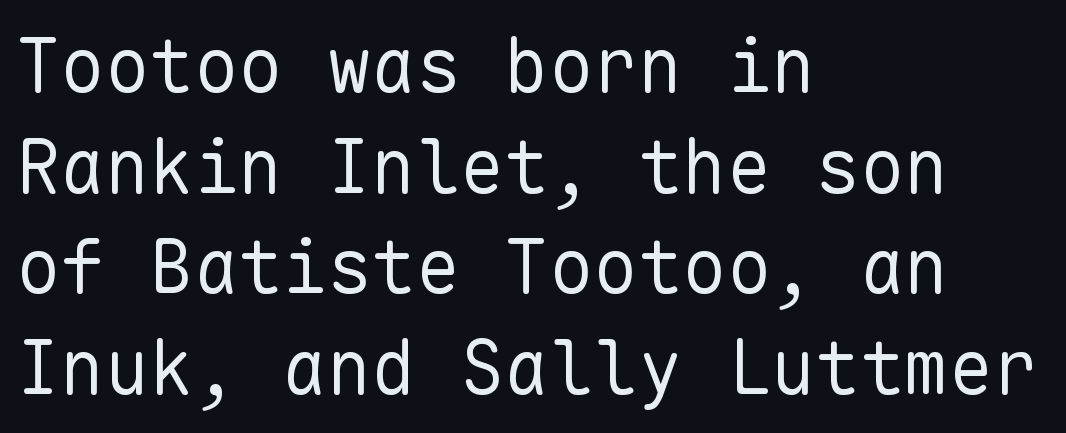
The image shows 74 px regular-weight sans-serif type, upright, monospaced; set left-aligned, normal line spacing (1.36x), normal letter spacing, not underlined; low stroke contrast and a medium x-height.
